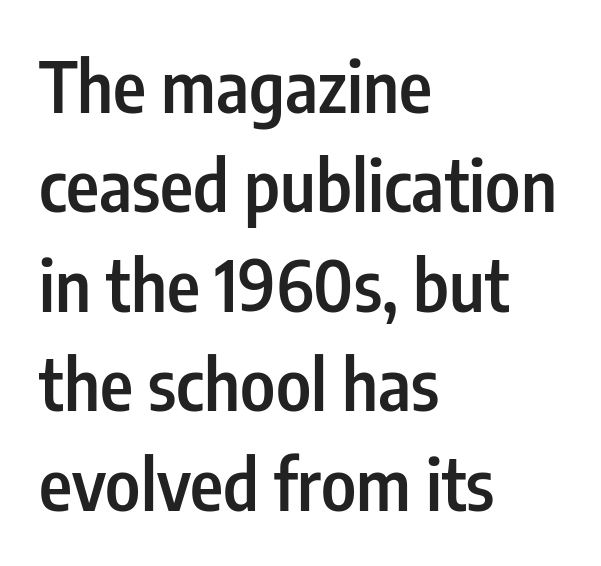
The image shows 71 px semibold, condensed sans-serif type, upright; set left-aligned, normal line spacing (1.4x), normal letter spacing, not underlined; low stroke contrast and a medium x-height.
